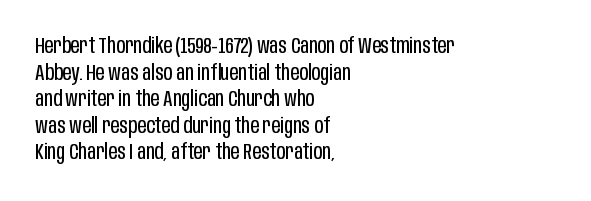
{"italic": "no", "bold": "no", "underline": "no", "align": "left", "line_spacing_ratio": 1.21, "letter_spacing": "normal", "letter_spacing_em": 0.0, "glyph_px": 22}
